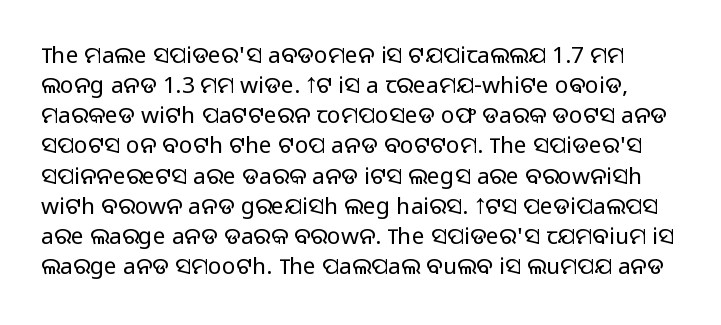
{"italic": "no", "bold": "no", "underline": "no", "line_spacing": "normal", "line_spacing_ratio": 1.31, "letter_spacing": "normal", "letter_spacing_em": 0.0, "glyph_px": 23}
